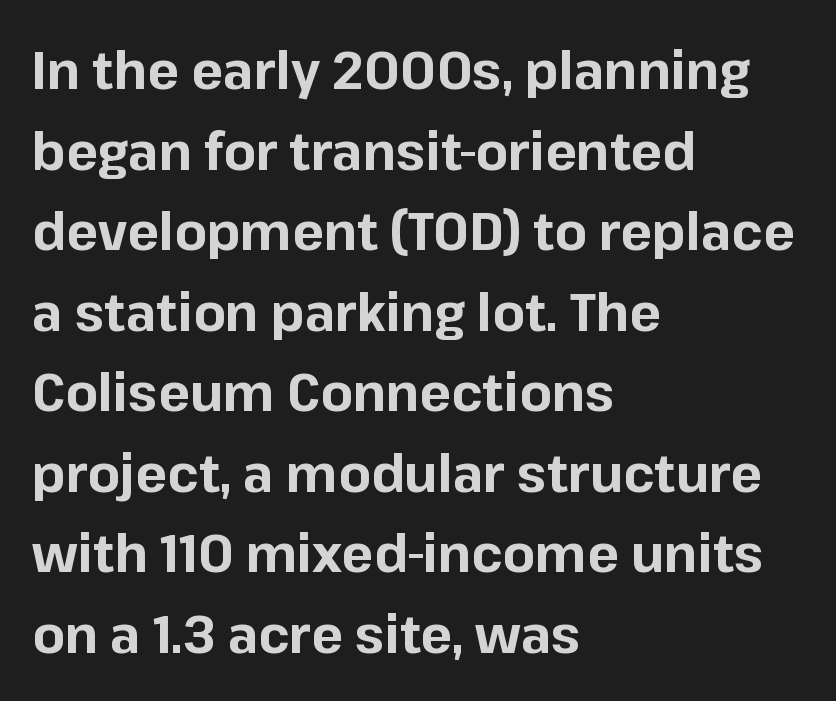
The image shows 53 px bold sans-serif type, upright; set left-aligned, normal line spacing (1.52x), normal letter spacing, not underlined; low stroke contrast and a medium x-height.
